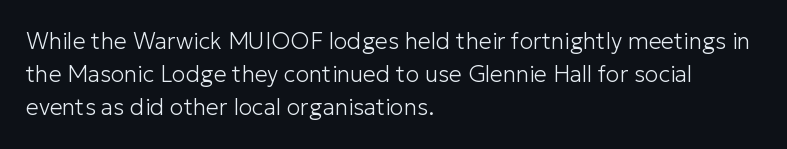
Does extra space separate the letters? No, they use regular spacing. The rendering anchors every line to the left-hand side. The axis of the letterforms is exactly vertical. These lines sit exactly where default settings would place them. Ink coverage per letter is moderate at most. Bare-footed words on every line.
